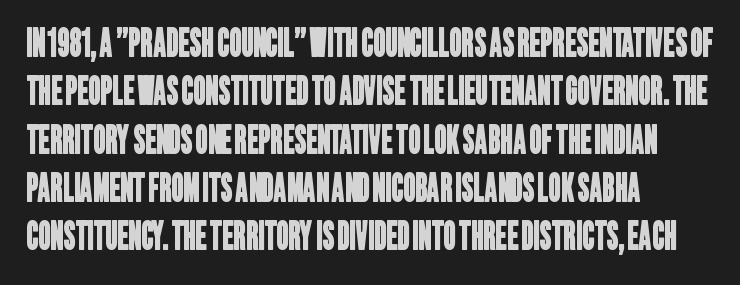
The image shows 38 px condensed sans-serif type; set left-aligned, normal line spacing (1.27x), normal letter spacing, not underlined; low stroke contrast and a large x-height.
